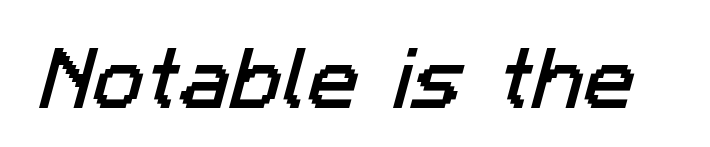
Letter spacing: default. Note the varied advance widths — an 'i' is clearly narrower than an 'm'. Is this a sans? Yes — the strokes have no serifs. Check the space under the baseline: it is left empty.
